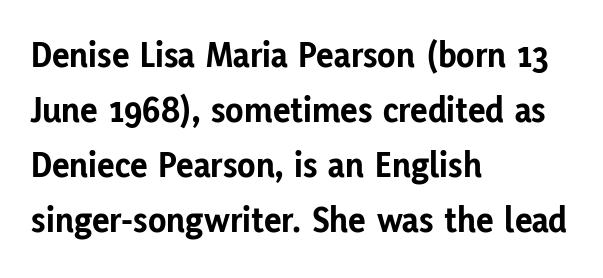
Is this a fixed-width face? No — the glyphs have proportional, varying widths. Plenty of ink on the page — the face is bold. The rendering keeps characters at their native spacing. The passage is arranged the way most books set body copy — flush left. The specimen omits any rule beneath the text block's lines. Notice how the stems are strictly vertical — no italics here.
